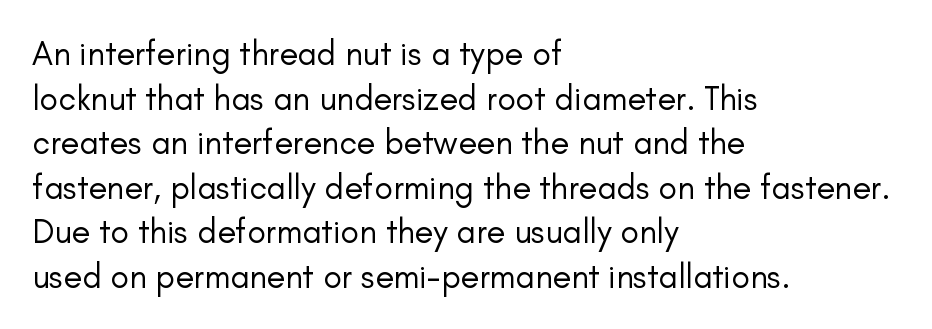
A bare baseline throughout the passage. There is no visible air inserted between adjacent glyphs. Is there any slant? The stems are plumb. The cut favours lightness, reaching ordinary text weight at its darkest. Looks like regular typesetting: each glyph gets only the width it needs.
